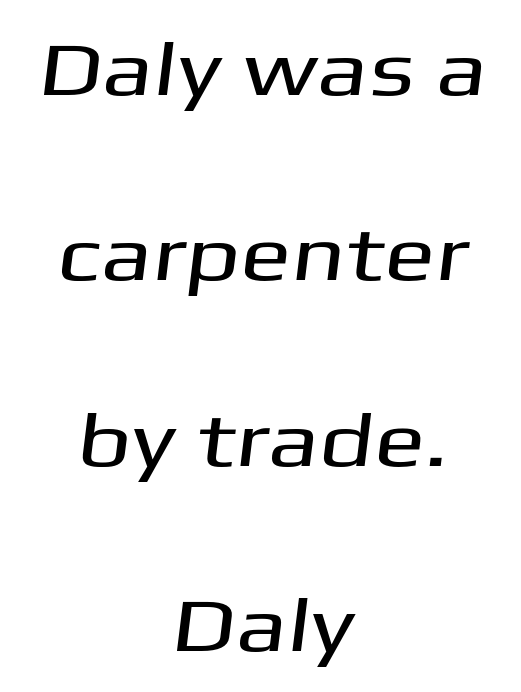
Q: Is the typeface a serif or a sans-serif typeface? A: Sans-serif.
Q: Is the text underlined? A: No.
Q: How is the paragraph aligned? A: Centered.
Q: Is the spacing between letters normal or unusually wide? A: Normal.
Q: Is the spacing between lines tight, normal or loose? A: Loose.
Q: Width (condensed, normal, or wide)? A: Wide.
Q: Stroke contrast? A: Medium.
Q: x-height? A: Medium.
Q: Monospaced? A: No.
